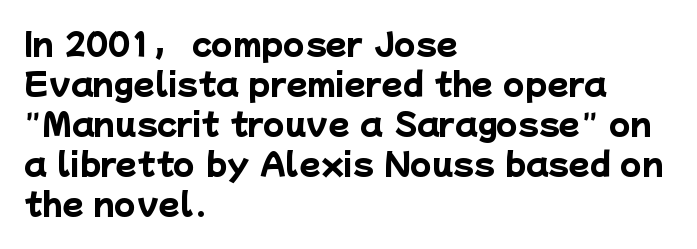
Baseline-to-baseline distance is the conventional proportion of letter height. The letterforms sit shoulder to shoulder at normal distance. The characters display no serif detailing; their extremities are plain. The face used here is proportionally spaced, like ordinary book or web type.
